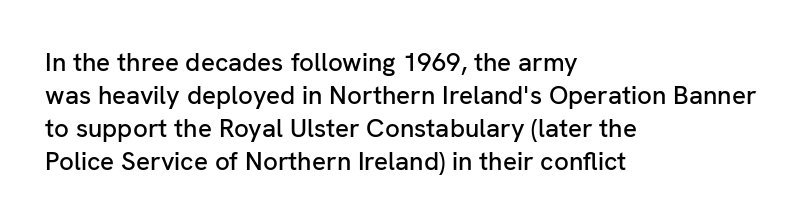
The image shows 26 px text type, upright; set left-aligned, normal line spacing (1.27x), normal letter spacing, not underlined.
